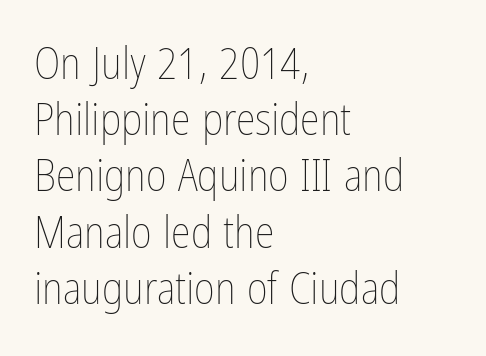
The lettering stays uniformly vertical, giving the passage a roman look. Every row of glyphs begins at an identical x-position on the left. Students, note that the glyphs here touch the page at normal intervals. Spacing verdict: proportional, widths tailored to each character. Rule under the text: the space is simply empty. The passage shown stacks its lines at a standard gap.
